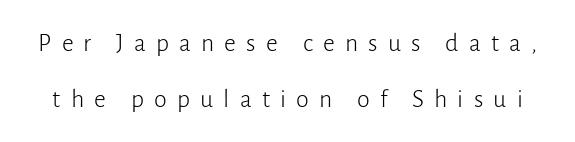
{"italic": "no", "bold": "no", "underline": "no", "line_spacing": "loose", "line_spacing_ratio": 2.14, "letter_spacing": "wide", "letter_spacing_em": 0.39, "glyph_px": 26}
